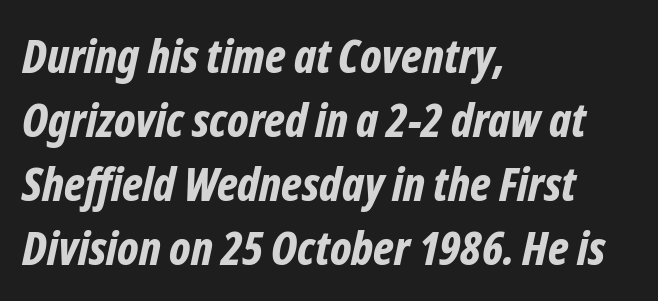
The strip under each line holds only bare page. The type is set solid horizontally, with unmodified tracking. The letters advance in unequal steps, a hallmark of proportional type. Horizontal bands of white between lines are of average thickness. The lines in this sample share a left origin and differ only in where they stop. Compared with ordinary roman type, these characters are visibly tilted.
